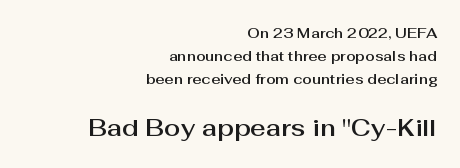
Q: Is the text italic (slanted)? A: No, it is upright.
Q: Is the text underlined? A: No.
Q: How is the paragraph aligned? A: Right-aligned.
Q: Is the spacing between letters normal or unusually wide? A: Normal.
Q: Is the spacing between lines tight, normal or loose? A: Normal.
Q: Which block of text is set in a larger size, the first (top) or the second (bottom)? A: The second (bottom) one.
